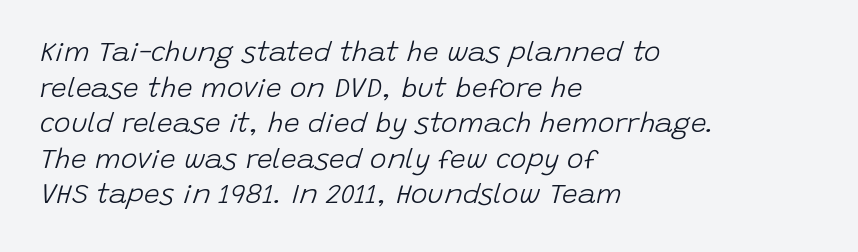
In terms of letterspacing, this is plain default setting. This block has exactly the height ordinary leading produces. No word sits above an underline. Heaviness? Minimal to ordinary, like unemphasized prose. The letters advance in unequal steps, a hallmark of proportional type.
